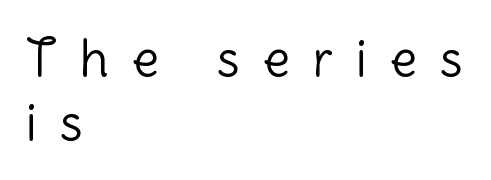
Italic? Not at all — the glyphs are vertical. This sample has the flowing, uneven cadence of proportional lettering. Line spacing here is normal. Each row of text sits above clean, open space.
